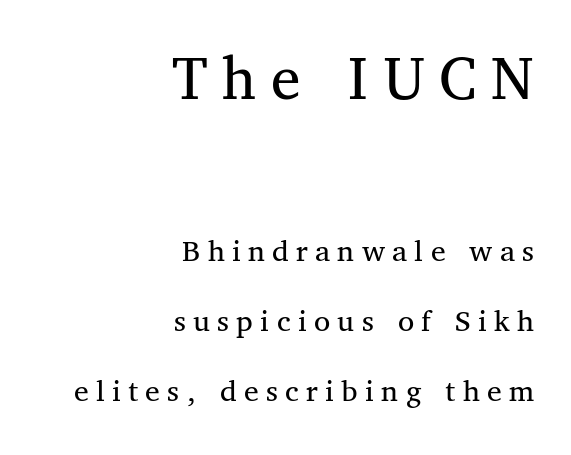
Q: Is the text bold? A: No.
Q: Is the text italic (slanted)? A: No, it is upright.
Q: Is the typeface a serif or a sans-serif typeface? A: Serif.
Q: Is the text underlined? A: No.
Q: How is the paragraph aligned? A: Right-aligned.
Q: Is the spacing between letters normal or unusually wide? A: Unusually wide.
Q: Is the spacing between lines tight, normal or loose? A: Loose.
Q: Which block of text is set in a larger size, the first (top) or the second (bottom)? A: The first (top) one.
Q: Width (condensed, normal, or wide)? A: Normal.
Q: Stroke contrast? A: Medium.
Q: x-height? A: Medium.
Q: Monospaced? A: No.
